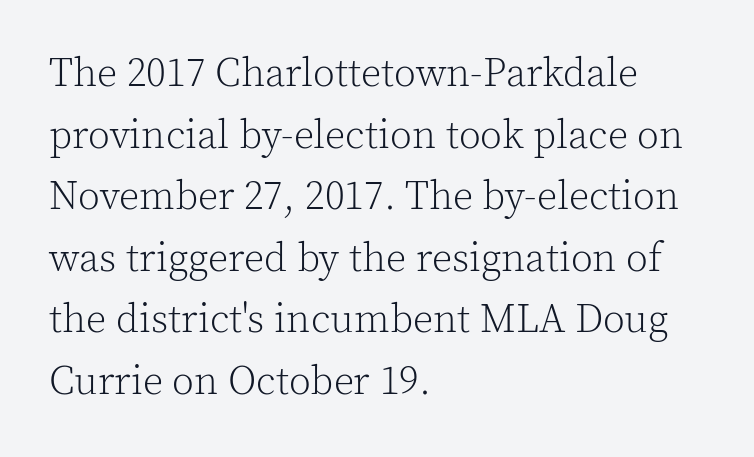
The image shows 40 px light serif type, upright; set left-aligned, normal line spacing (1.54x), normal letter spacing, not underlined; a medium x-height.
